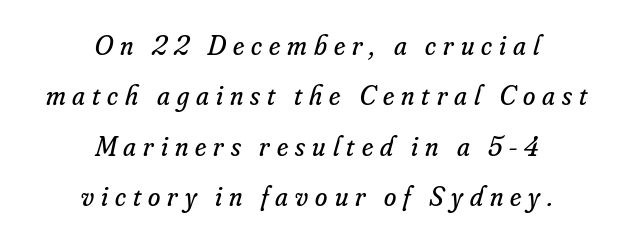
{"serif": "yes", "italic": "yes", "lean": "right", "slant_degrees": 16, "bold": "no", "weight": "regular", "width": "normal", "stroke_contrast": "low", "x_height": "small", "monospaced": "no", "underline": "no", "align": "center", "line_spacing_ratio": 1.8, "letter_spacing": "wide", "letter_spacing_em": 0.25, "glyph_px": 28}
